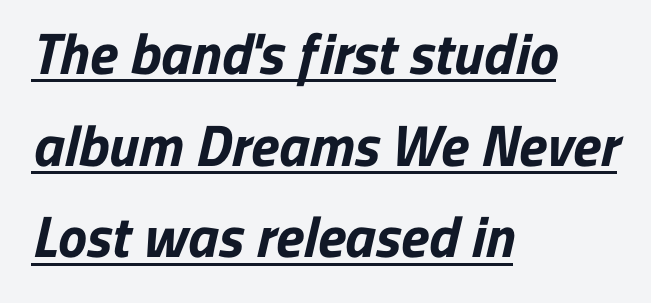
{"serif": "no", "bold": "yes", "weight": "bold", "width": "normal", "stroke_contrast": "low", "x_height": "medium", "monospaced": "no", "underline": "yes", "align": "left", "line_spacing": "normal", "line_spacing_ratio": 1.58, "letter_spacing": "normal", "letter_spacing_em": 0.0, "glyph_px": 58}
